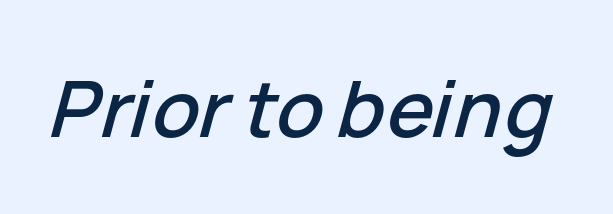
Short note: letters normally spaced. This sample has the flowing, uneven cadence of proportional lettering. The glyphs look as if they've been sheared to an angle. Decoration check: the copy has no underline.
